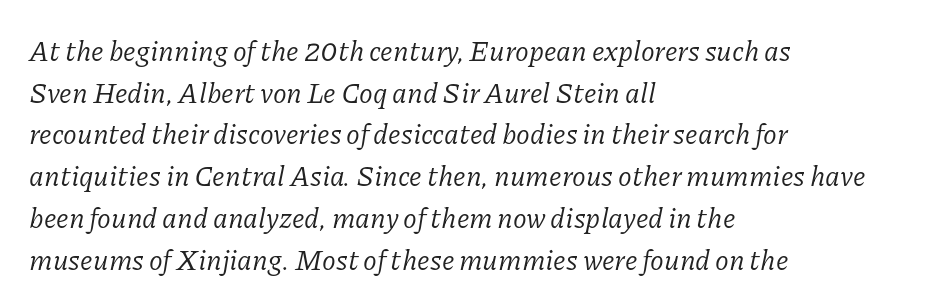
{"serif": "yes", "italic": "yes", "lean": "right", "slant_degrees": 11, "bold": "no", "weight": "regular", "width": "normal", "stroke_contrast": "low", "x_height": "medium", "monospaced": "no", "underline": "no", "align": "left", "line_spacing": "normal", "line_spacing_ratio": 1.49, "letter_spacing": "normal", "letter_spacing_em": 0.0, "glyph_px": 28}
